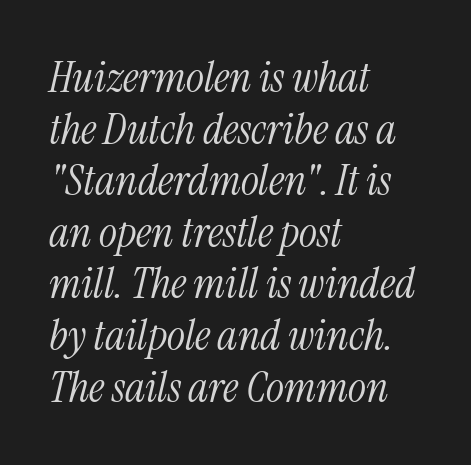
The image shows 43 px light, condensed serif type, italic (leaning right); set left-aligned, line spacing 1.2x, normal letter spacing, not underlined; medium stroke contrast and a medium x-height.
